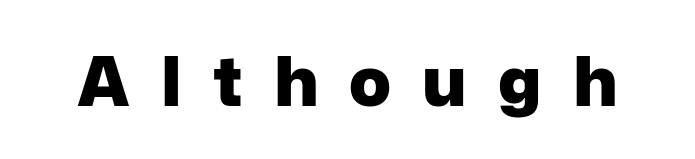
Each word looks stretched out because of the extra space between its letters. These lines are composed in type without serifs. Just letters on the line, the space beneath them empty. The font is running at its bold setting. Varying glyph widths throughout — classic text-font behaviour.
